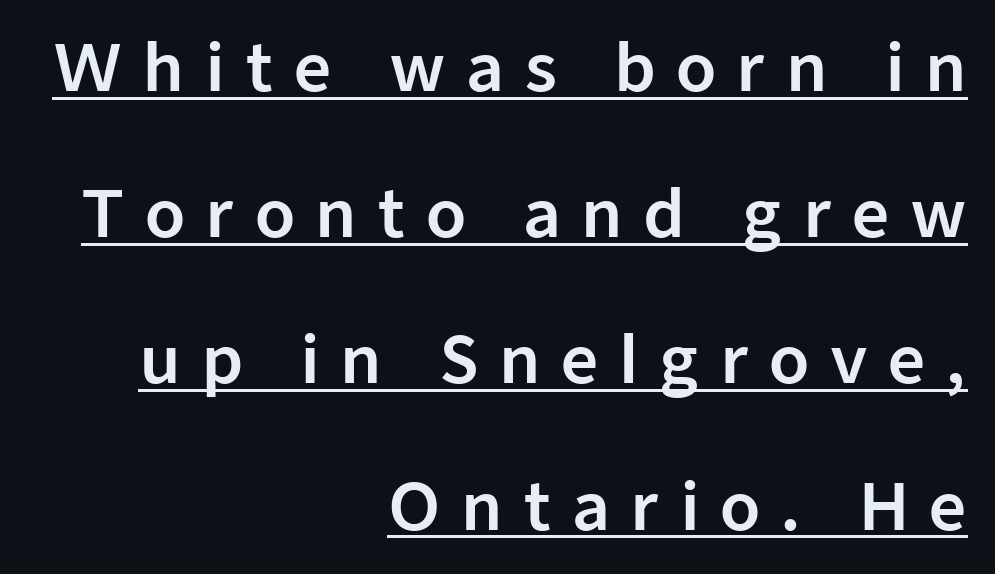
The image shows 65 px sans-serif type, upright; set right-aligned, loose line spacing (2.25x), unusually wide letter spacing (+0.31 em), underlined; low stroke contrast and a medium x-height.
